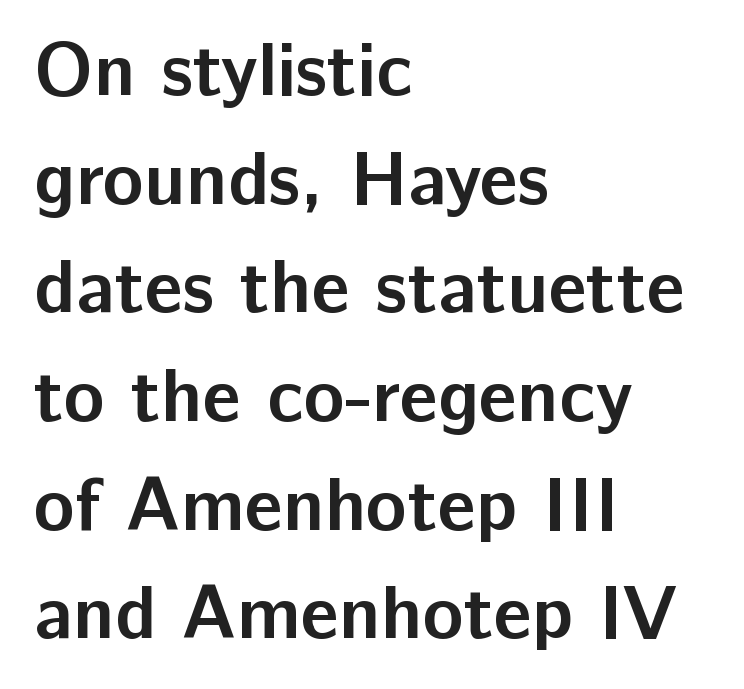
Q: Is the text bold? A: Yes.
Q: Is the text italic (slanted)? A: No, it is upright.
Q: Is the typeface a serif or a sans-serif typeface? A: Sans-serif.
Q: Is the text underlined? A: No.
Q: How is the paragraph aligned? A: Left-aligned.
Q: Is the spacing between letters normal or unusually wide? A: Normal.
Q: Is the spacing between lines tight, normal or loose? A: Normal.
Q: Width (condensed, normal, or wide)? A: Normal.
Q: Stroke contrast? A: Low.
Q: x-height? A: Medium.
Q: Monospaced? A: No.
